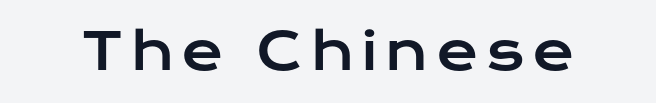
Nobody drew a line under any word here. Varying glyph widths throughout — classic text-font behaviour. You can tell it's not italic because the verticals are truly vertical. Examine the stroke ends and you'll find no serifs.
